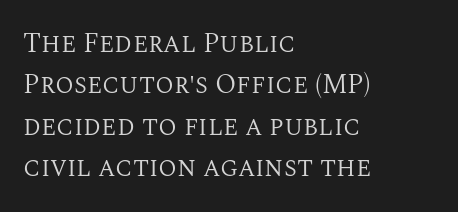
The image shows 27 px text type, upright; set left-aligned, normal line spacing (1.53x), normal letter spacing, not underlined.
